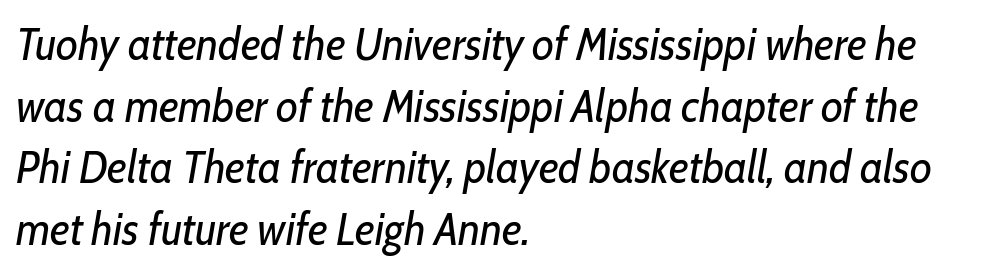
{"italic": "yes", "lean": "right", "slant_degrees": 10, "bold": "no", "weight": "regular", "width": "condensed", "stroke_contrast": "low", "x_height": "medium", "monospaced": "no", "underline": "no", "align": "left", "line_spacing": "normal", "line_spacing_ratio": 1.37, "letter_spacing": "normal", "letter_spacing_em": 0.0, "glyph_px": 45}
